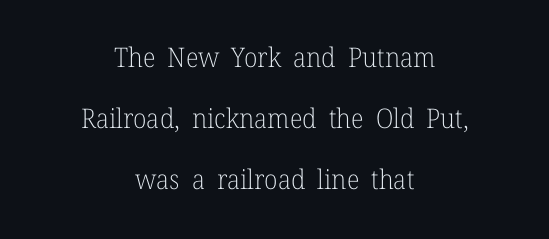
No letter is thick-stroked: the sample isn't bold. The block of text is sparse from top to bottom, with ample space between rows. Teacher's note: observe the equal gaps on both sides — that is centered alignment. In terms of posture, this sample is upright. Glyph-to-glyph distance matches everyday printed text. The words here are not underlined.
